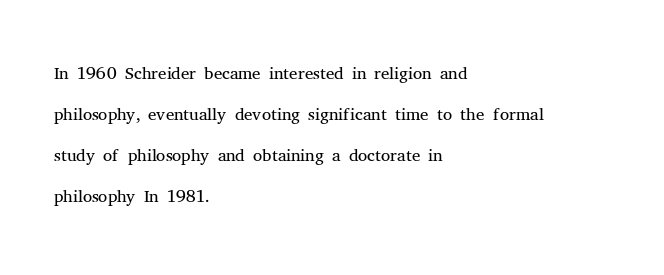
{"italic": "no", "bold": "no", "underline": "no", "align": "left", "line_spacing": "normal", "line_spacing_ratio": 1.58, "letter_spacing": "normal", "letter_spacing_em": 0.0, "glyph_px": 26}
